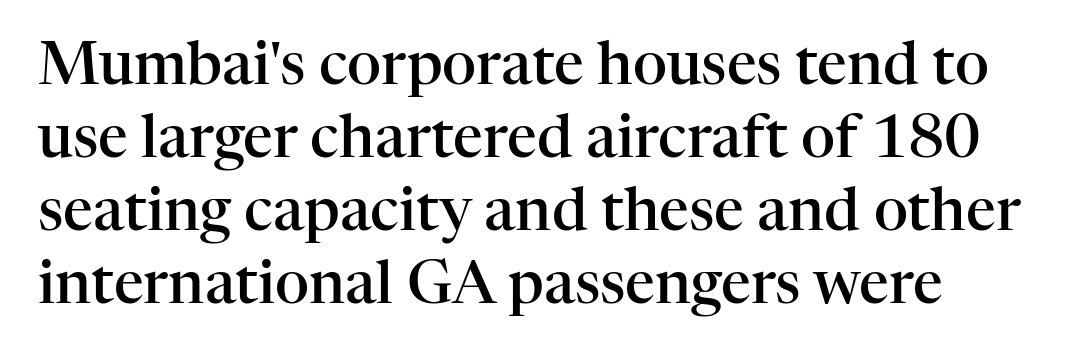
Rendered with straight, roman letterforms. The string is rendered with underlining switched off. The gaps between neighbouring characters are ordinary and unremarkable. A typesetter would call this proportional, since set widths differ per character.
